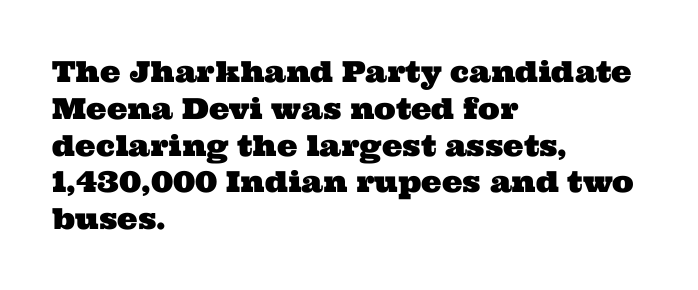
Q: Is the typeface a serif or a sans-serif typeface? A: Serif.
Q: Is the text underlined? A: No.
Q: How is the paragraph aligned? A: Left-aligned.
Q: Is the spacing between letters normal or unusually wide? A: Normal.
Q: Is the spacing between lines tight, normal or loose? A: Normal.
Q: Width (condensed, normal, or wide)? A: Wide.
Q: Stroke contrast? A: Medium.
Q: x-height? A: Medium.
Q: Monospaced? A: No.
